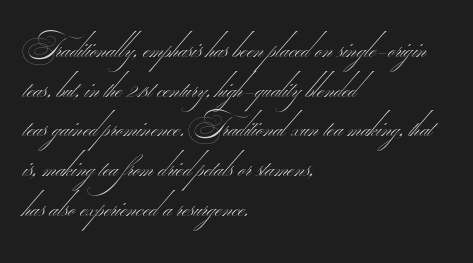
{"serif": "no", "bold": "no", "weight": "thin", "width": "wide", "stroke_contrast": "medium", "monospaced": "no", "underline": "no", "align": "left", "line_spacing": "normal", "line_spacing_ratio": 1.37, "letter_spacing": "normal", "letter_spacing_em": 0.0, "glyph_px": 29}
